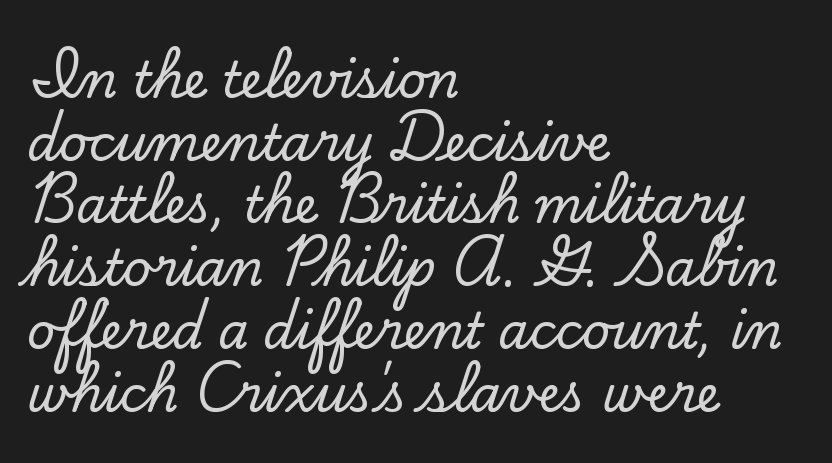
Q: Is the text italic (slanted)? A: Yes.
Q: Is the typeface a serif or a sans-serif typeface? A: Serif.
Q: Is the text underlined? A: No.
Q: How is the paragraph aligned? A: Left-aligned.
Q: Is the spacing between letters normal or unusually wide? A: Normal.
Q: Is the spacing between lines tight, normal or loose? A: Normal.
Q: Width (condensed, normal, or wide)? A: Normal.
Q: Stroke contrast? A: Low.
Q: x-height? A: Small.
Q: Monospaced? A: No.
